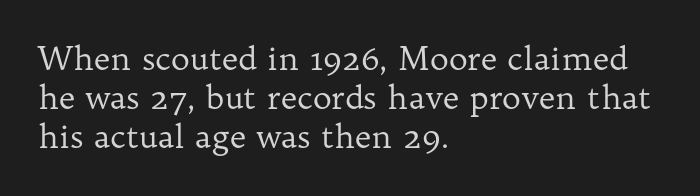
The image shows 32 px regular-weight serif type, upright; set left-aligned, line spacing 1.22x, normal letter spacing, not underlined; low stroke contrast and a medium x-height.
